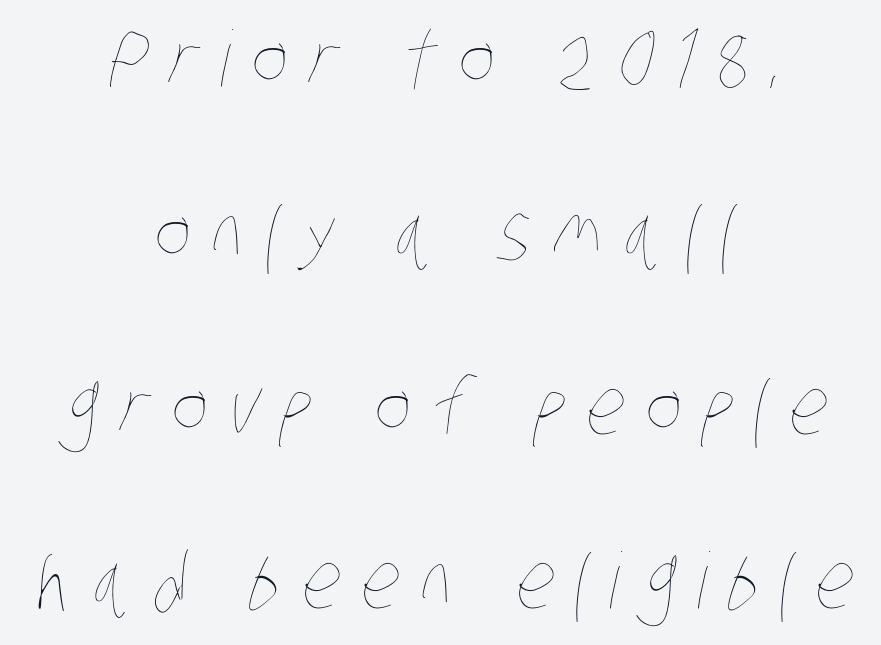
Q: Is the text bold? A: No.
Q: Is the text underlined? A: No.
Q: How is the paragraph aligned? A: Centered.
Q: Is the spacing between letters normal or unusually wide? A: Unusually wide.
Q: Is the spacing between lines tight, normal or loose? A: Loose.
Q: Width (condensed, normal, or wide)? A: Condensed.
Q: Stroke contrast? A: Low.
Q: x-height? A: Large.
Q: Monospaced? A: No.
